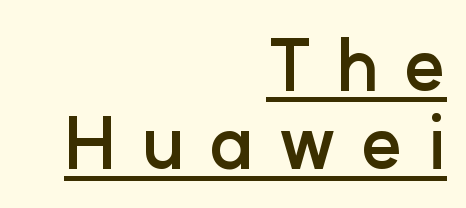
The image shows 70 px semibold sans-serif type, upright; set right-aligned, tight line spacing (1.12x), unusually wide letter spacing (+0.35 em), underlined; low stroke contrast and a medium x-height.
